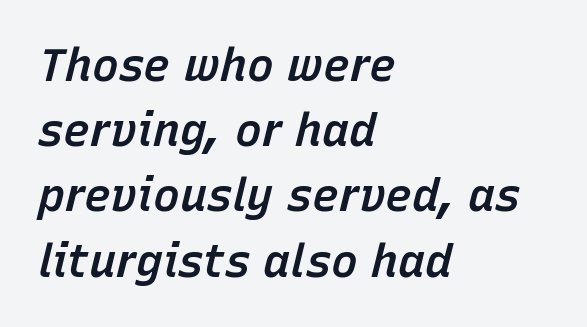
Q: Is the text bold? A: Semi-bold.
Q: Is the text italic (slanted)? A: Yes, it leans right by about 15 degrees.
Q: Is the text underlined? A: No.
Q: How is the paragraph aligned? A: Left-aligned.
Q: Is the spacing between letters normal or unusually wide? A: Normal.
Q: Is the spacing between lines tight, normal or loose? A: Normal.
Q: Width (condensed, normal, or wide)? A: Normal.
Q: Stroke contrast? A: Low.
Q: x-height? A: Medium.
Q: Monospaced? A: No.
